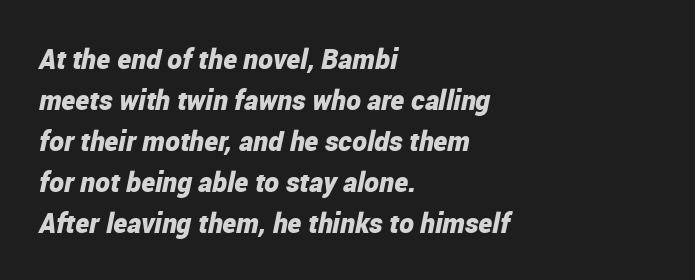
Q: Is the text bold? A: Yes.
Q: Is the text italic (slanted)? A: Yes, it leans right by about 12 degrees.
Q: Is the text underlined? A: No.
Q: How is the paragraph aligned? A: Left-aligned.
Q: Is the spacing between letters normal or unusually wide? A: Normal.
Q: Is the spacing between lines tight, normal or loose? A: Normal.
Q: Width (condensed, normal, or wide)? A: Condensed.
Q: Stroke contrast? A: Low.
Q: x-height? A: Medium.
Q: Monospaced? A: No.
